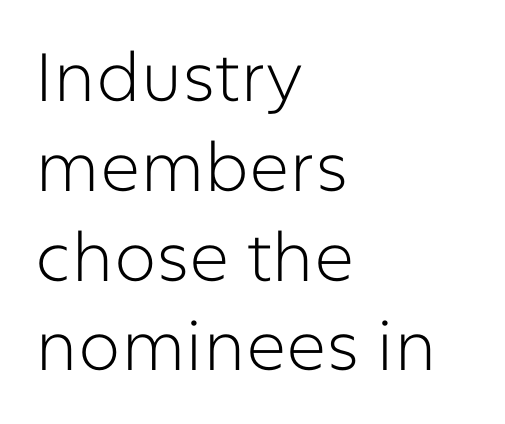
The image shows 68 px light sans-serif type, upright; set left-aligned, normal line spacing (1.32x), normal letter spacing, not underlined; low stroke contrast and a medium x-height.
